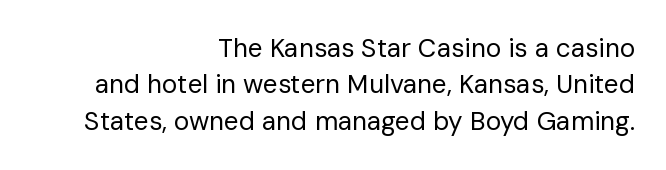
The space beneath each line is pristine and unruled. Baseline-to-baseline distance is the conventional proportion of letter height. Typeset ragged left — the right edge is the straight one. Italic? Not at all — the glyphs are vertical. The cut favours lightness, reaching ordinary text weight at its darkest.
